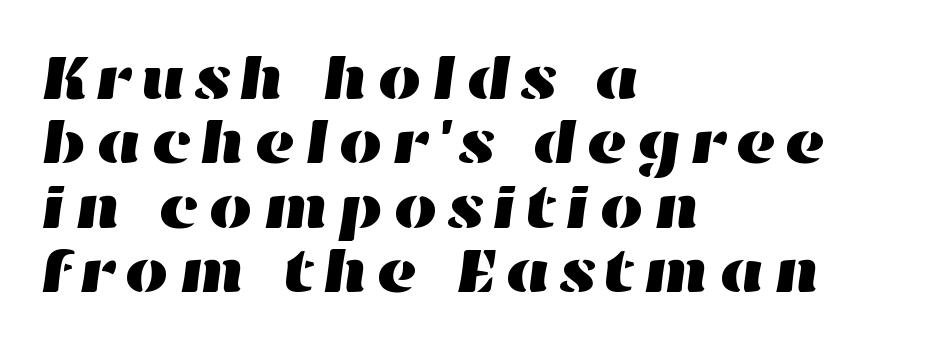
The image shows 63 px wide type; set left-aligned, tight line spacing (1.02x), not underlined; high stroke contrast and a medium x-height.
